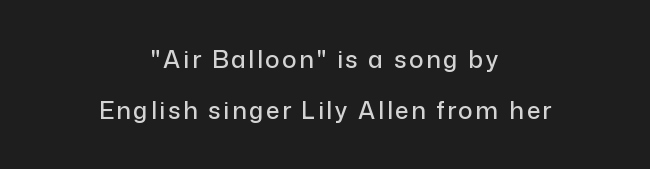
The image shows 24 px text type, upright; set centered, loose line spacing (2.13x), not underlined.
